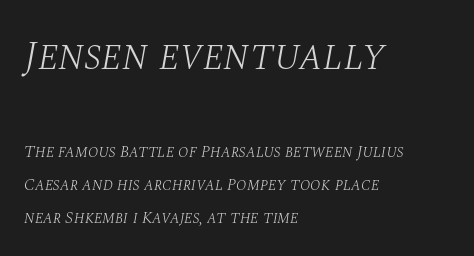
{"serif": "yes", "italic": "yes", "lean": "right", "slant_degrees": 10, "bold": "no", "weight": "light", "width": "normal", "stroke_contrast": "medium", "x_height": "large", "monospaced": "no", "underline": "no", "align": "left", "line_spacing": "loose", "line_spacing_ratio": 1.94, "letter_spacing": "normal", "letter_spacing_em": 0.0, "larger_block": "first", "size_ratio": 2.47, "glyph_px": 42}
